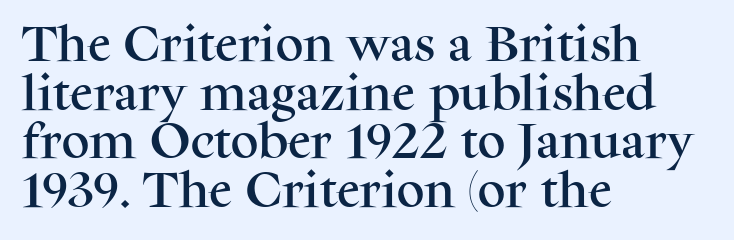
Q: Is the text italic (slanted)? A: No, it is upright.
Q: Is the typeface a serif or a sans-serif typeface? A: Serif.
Q: Is the text underlined? A: No.
Q: How is the paragraph aligned? A: Left-aligned.
Q: Is the spacing between letters normal or unusually wide? A: Normal.
Q: Is the spacing between lines tight, normal or loose? A: Normal.
Q: Width (condensed, normal, or wide)? A: Normal.
Q: Stroke contrast? A: Medium.
Q: x-height? A: Medium.
Q: Monospaced? A: No.
